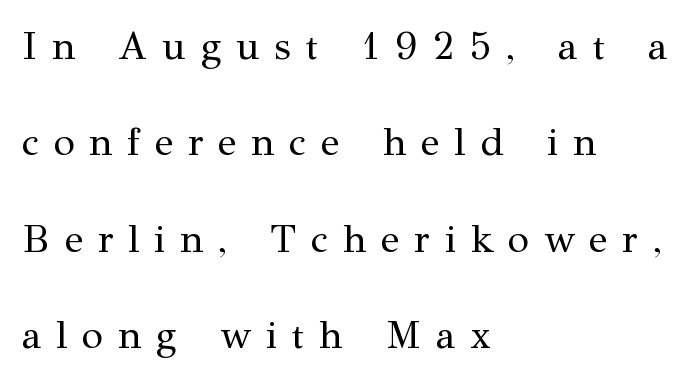
The image shows 39 px regular-weight serif type, upright; set left-aligned, loose line spacing (2.47x), unusually wide letter spacing (+0.38 em), not underlined; medium stroke contrast and a medium x-height.
